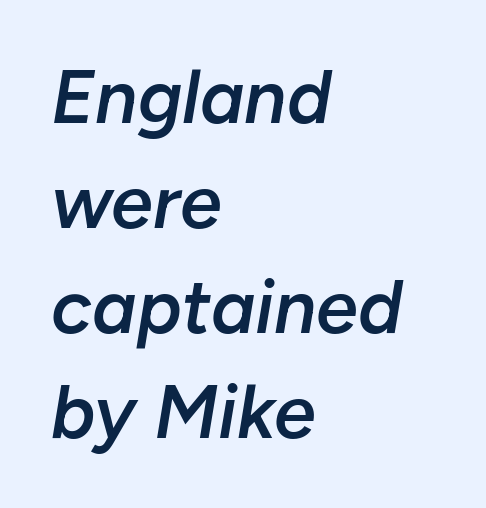
Q: Is the text bold? A: Semi-bold.
Q: Is the text italic (slanted)? A: Yes, it leans right by about 10 degrees.
Q: Is the text underlined? A: No.
Q: How is the paragraph aligned? A: Left-aligned.
Q: Is the spacing between letters normal or unusually wide? A: Normal.
Q: Is the spacing between lines tight, normal or loose? A: Normal.
Q: Width (condensed, normal, or wide)? A: Normal.
Q: Stroke contrast? A: Low.
Q: x-height? A: Medium.
Q: Monospaced? A: No.
